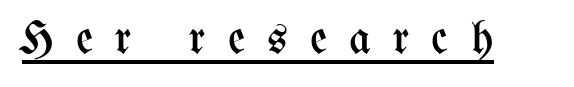
Q: Is the text bold? A: No.
Q: Is the text italic (slanted)? A: No, it is upright.
Q: Is the text underlined? A: Yes.
Q: Is the spacing between letters normal or unusually wide? A: Unusually wide.
Q: Width (condensed, normal, or wide)? A: Condensed.
Q: Stroke contrast? A: Medium.
Q: x-height? A: Medium.
Q: Monospaced? A: No.
